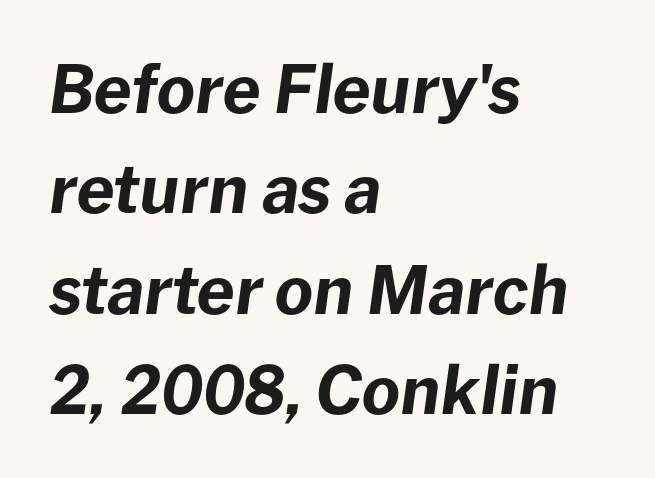
{"italic": "yes", "lean": "right", "slant_degrees": 8, "bold": "yes", "weight": "bold", "width": "normal", "stroke_contrast": "low", "x_height": "medium", "monospaced": "no", "underline": "no", "align": "left", "line_spacing": "normal", "line_spacing_ratio": 1.52, "letter_spacing": "normal", "letter_spacing_em": 0.0, "glyph_px": 66}
